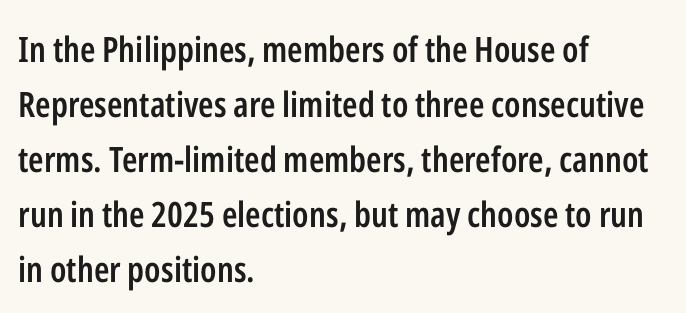
{"serif": "no", "italic": "no", "bold": "semi", "weight": "semibold", "width": "condensed", "stroke_contrast": "low", "x_height": "medium", "monospaced": "no", "underline": "no", "align": "left", "line_spacing": "normal", "line_spacing_ratio": 1.57, "letter_spacing": "normal", "letter_spacing_em": 0.0, "glyph_px": 35}
